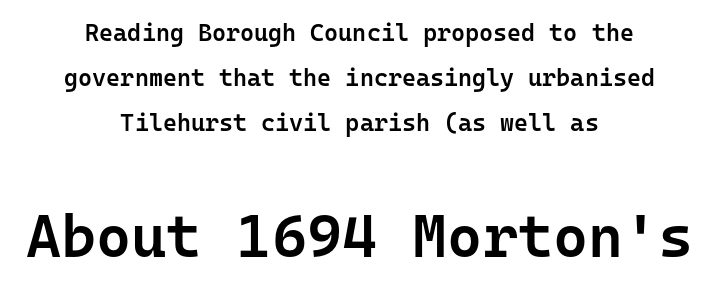
Q: Is the text bold? A: Semi-bold.
Q: Is the text italic (slanted)? A: No, it is upright.
Q: Is the typeface a serif or a sans-serif typeface? A: Sans-serif.
Q: Is the text underlined? A: No.
Q: How is the paragraph aligned? A: Centered.
Q: Is the spacing between letters normal or unusually wide? A: Normal.
Q: Which block of text is set in a larger size, the first (top) or the second (bottom)? A: The second (bottom) one.
Q: Width (condensed, normal, or wide)? A: Normal.
Q: Stroke contrast? A: Low.
Q: x-height? A: Medium.
Q: Monospaced? A: Yes.
